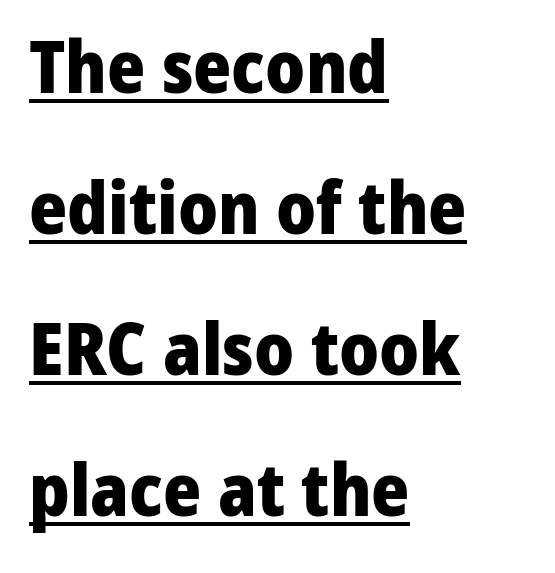
{"serif": "no", "italic": "no", "bold": "yes", "weight": "heavy", "width": "normal", "stroke_contrast": "low", "x_height": "medium", "monospaced": "no", "underline": "yes", "align": "left", "line_spacing": "loose", "line_spacing_ratio": 1.93, "letter_spacing": "normal", "letter_spacing_em": 0.0, "glyph_px": 73}
